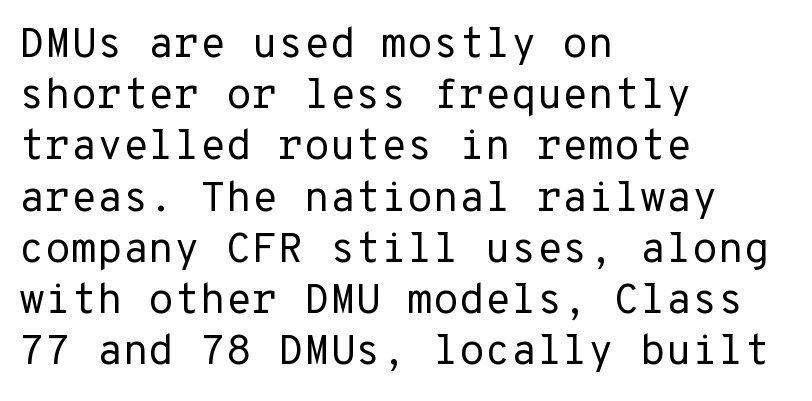
This is roman type, the default non-slanted kind. The typesetting does not lean heavy: it is not bold. A typesetter would call this monospace, since all characters share one set width. The letters sit at their default tracking, neither squeezed nor spread. I'd call this a sans setting — the letters go barefoot.
